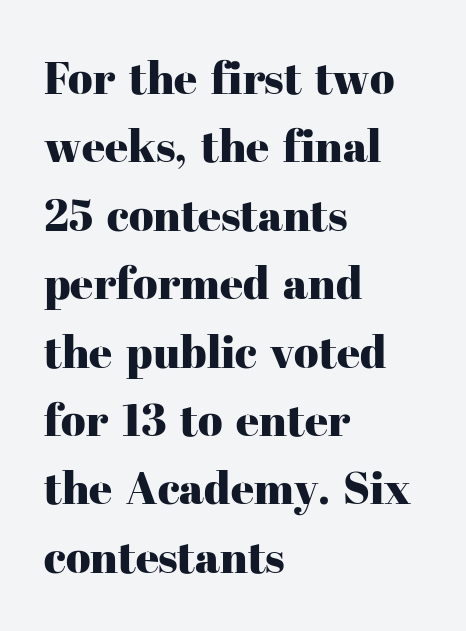
{"serif": "yes", "italic": "no", "width": "normal", "stroke_contrast": "high", "x_height": "medium", "monospaced": "no", "underline": "no", "align": "left", "line_spacing": "normal", "line_spacing_ratio": 1.52, "letter_spacing": "normal", "letter_spacing_em": 0.0, "glyph_px": 45}
